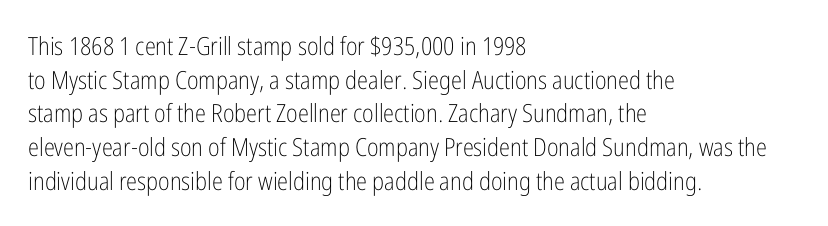
Q: Is the text bold? A: No.
Q: Is the text italic (slanted)? A: No, it is upright.
Q: Is the text underlined? A: No.
Q: How is the paragraph aligned? A: Left-aligned.
Q: Is the spacing between letters normal or unusually wide? A: Normal.
Q: Is the spacing between lines tight, normal or loose? A: Normal.
